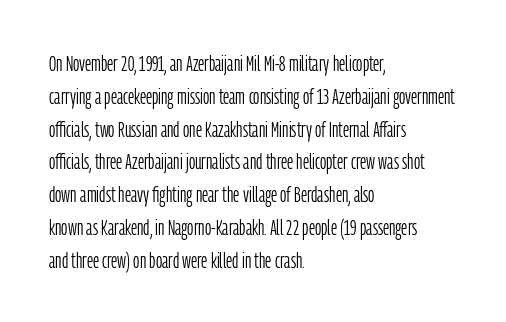
Q: Is the text bold? A: No.
Q: Is the text italic (slanted)? A: No, it is upright.
Q: Is the text underlined? A: No.
Q: How is the paragraph aligned? A: Left-aligned.
Q: Is the spacing between letters normal or unusually wide? A: Normal.
Q: Is the spacing between lines tight, normal or loose? A: Normal.
